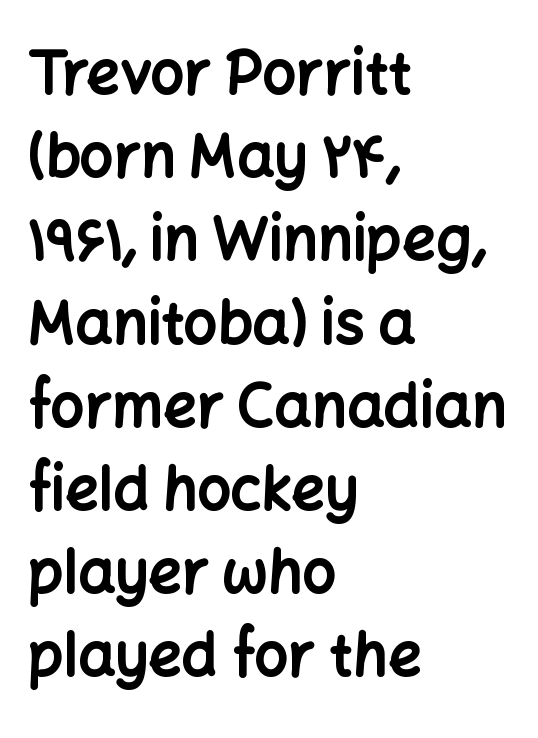
The image shows 59 px bold sans-serif type, upright; set left-aligned, normal line spacing (1.41x), normal letter spacing, not underlined; low stroke contrast and a medium x-height.
